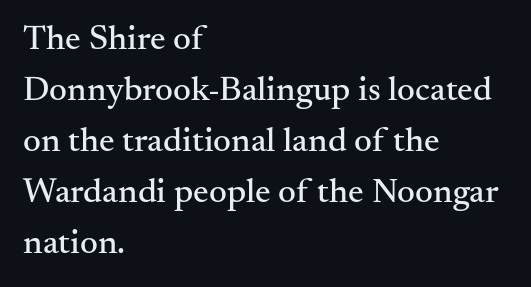
Q: Is the text italic (slanted)? A: No, it is upright.
Q: Is the typeface a serif or a sans-serif typeface? A: Serif.
Q: Is the text underlined? A: No.
Q: How is the paragraph aligned? A: Left-aligned.
Q: Is the spacing between letters normal or unusually wide? A: Normal.
Q: Is the spacing between lines tight, normal or loose? A: Normal.
Q: Width (condensed, normal, or wide)? A: Normal.
Q: Stroke contrast? A: Medium.
Q: x-height? A: Small.
Q: Monospaced? A: No.
